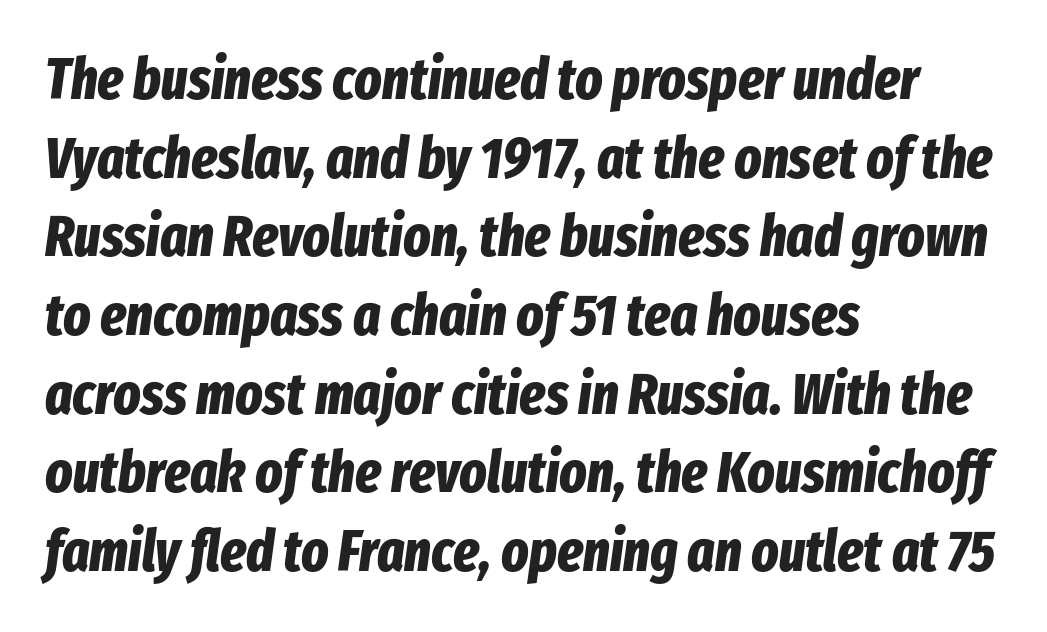
The image shows 57 px bold, condensed type, italic (leaning right); set left-aligned, normal line spacing (1.38x), normal letter spacing, not underlined; low stroke contrast and a medium x-height.
